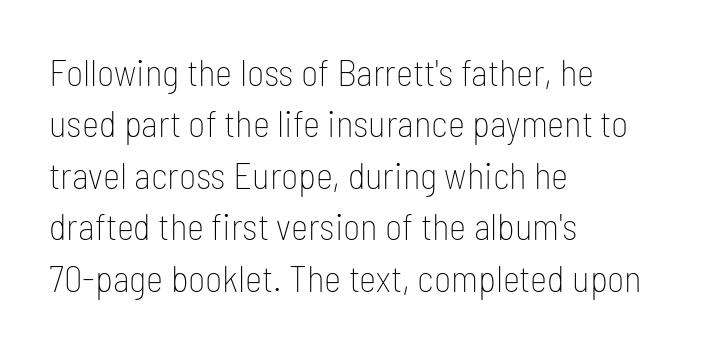
The area under the type is left untouched. The letterforms sit at book weight or below. The passage shown is typed in a proportional face where columns would drift. Nothing sits at the stroke ends, so this counts as sans-serif. One-word summary of the alignment: left.
